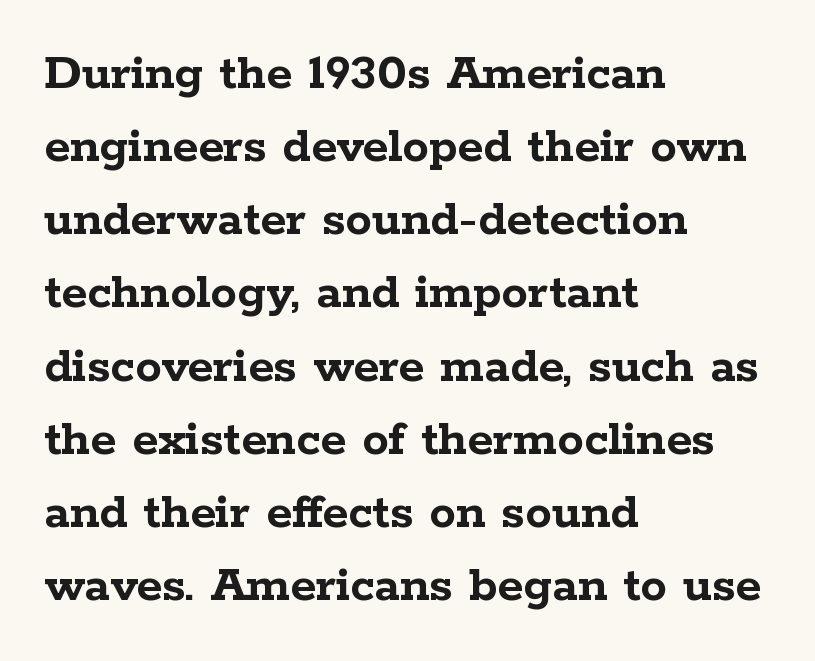
The image shows 53 px semibold, wide serif type, upright; set left-aligned, normal line spacing (1.38x), normal letter spacing, not underlined; low stroke contrast and a medium x-height.
